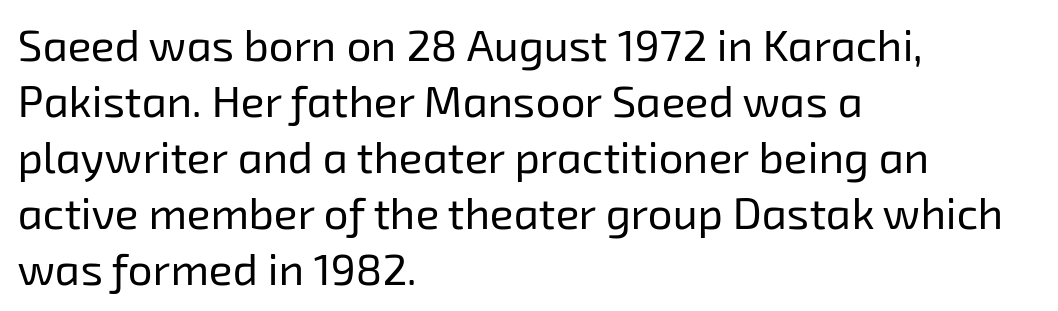
Q: Is the text bold? A: No.
Q: Is the typeface a serif or a sans-serif typeface? A: Sans-serif.
Q: Is the text underlined? A: No.
Q: How is the paragraph aligned? A: Left-aligned.
Q: Is the spacing between letters normal or unusually wide? A: Normal.
Q: Is the spacing between lines tight, normal or loose? A: Normal.
Q: Width (condensed, normal, or wide)? A: Normal.
Q: Stroke contrast? A: Low.
Q: x-height? A: Medium.
Q: Monospaced? A: No.
